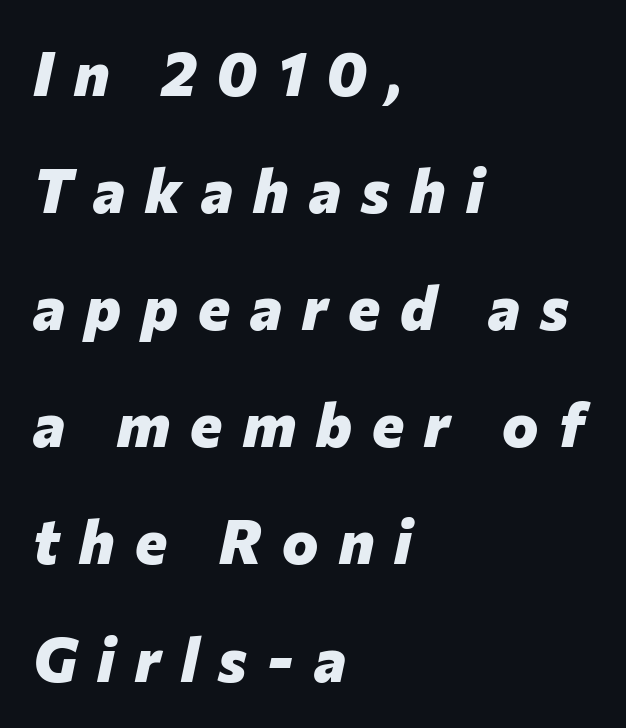
The image shows 61 px heavy type, italic (leaning right); set left-aligned, loose line spacing (1.92x), unusually wide letter spacing (+0.33 em), not underlined; low stroke contrast and a medium x-height.
